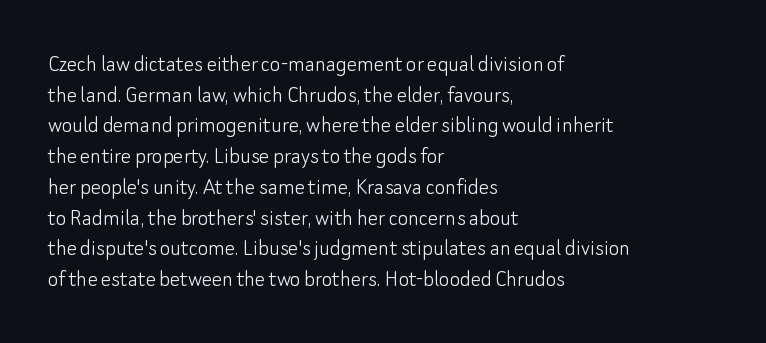
{"italic": "no", "bold": "no", "underline": "no", "align": "left", "line_spacing_ratio": 1.23, "letter_spacing": "normal", "letter_spacing_em": 0.0, "glyph_px": 25}
